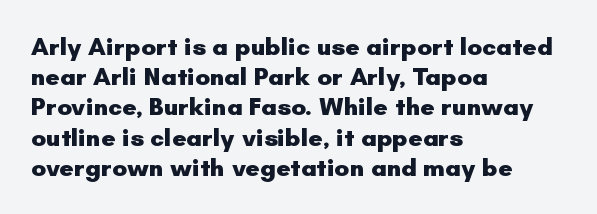
The image shows 25 px bold type, upright; set left-aligned, line spacing 1.21x, normal letter spacing, not underlined.
